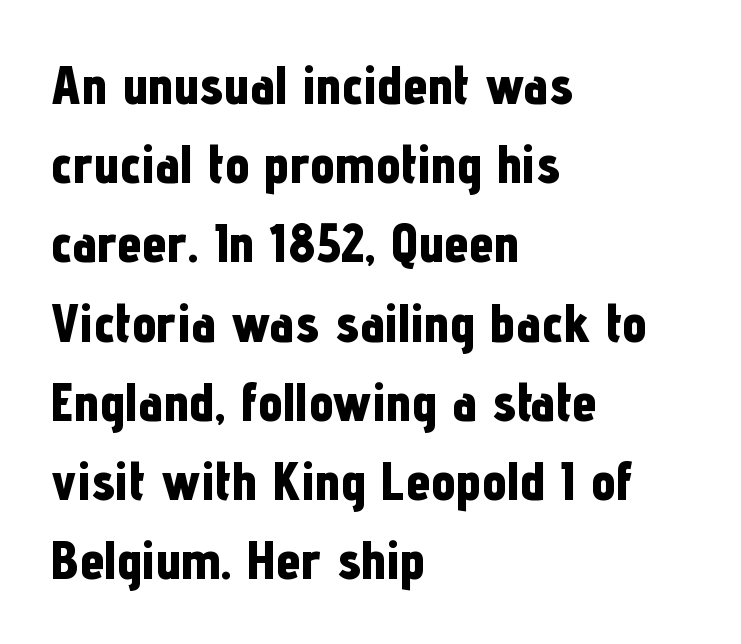
{"serif": "no", "italic": "no", "bold": "yes", "weight": "bold", "width": "condensed", "stroke_contrast": "low", "x_height": "medium", "monospaced": "no", "underline": "no", "align": "left", "line_spacing": "normal", "line_spacing_ratio": 1.44, "letter_spacing": "normal", "letter_spacing_em": 0.0, "glyph_px": 55}
